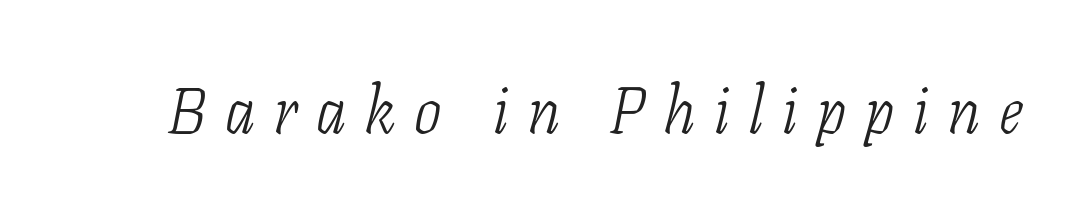
Q: Is the text bold? A: No.
Q: Is the text italic (slanted)? A: Yes, it leans right by about 11 degrees.
Q: Is the typeface a serif or a sans-serif typeface? A: Serif.
Q: Is the text underlined? A: No.
Q: Is the spacing between letters normal or unusually wide? A: Unusually wide.
Q: Width (condensed, normal, or wide)? A: Condensed.
Q: Stroke contrast? A: Low.
Q: x-height? A: Medium.
Q: Monospaced? A: No.
